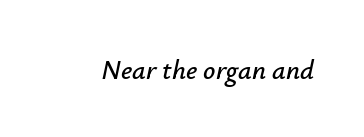
In terms of letterspacing, this is plain default setting. The glyphs are unaccompanied by any horizontal stroke below them. The text carries the slant typical of an italic or oblique font.
